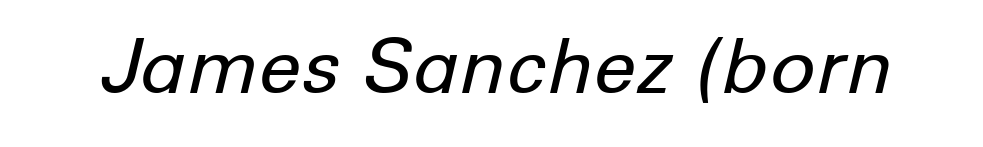
Q: Is the text bold? A: No.
Q: Is the text italic (slanted)? A: Yes, it leans right by about 12 degrees.
Q: Is the text underlined? A: No.
Q: Is the spacing between letters normal or unusually wide? A: Normal.
Q: Width (condensed, normal, or wide)? A: Normal.
Q: Stroke contrast? A: Low.
Q: x-height? A: Medium.
Q: Monospaced? A: No.
